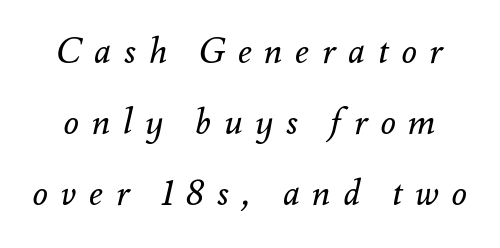
Letters have the restrained weight of plain body copy at most. This sample has the flowing, uneven cadence of proportional lettering. Does the leading feel generous? Absolutely, it's lavish. The passage shown has open, widely tracked lettering throughout. Rule under the text: the space is simply empty.
